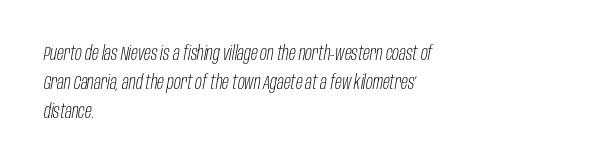
The image shows 20 px text type, italic (leaning right); set left-aligned, normal line spacing (1.46x), normal letter spacing, not underlined.
